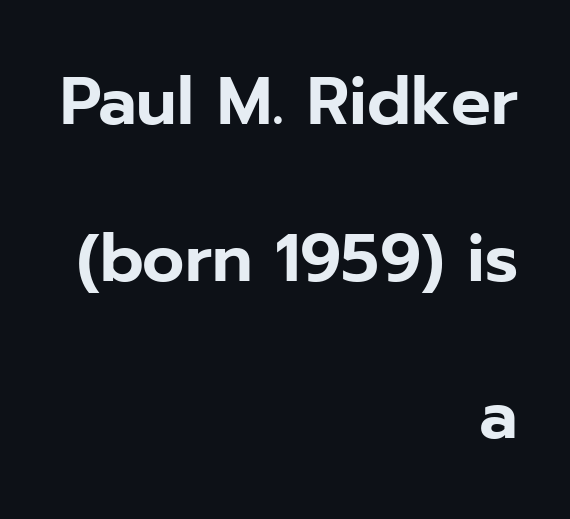
{"serif": "no", "italic": "no", "width": "normal", "stroke_contrast": "low", "x_height": "medium", "monospaced": "no", "underline": "no", "align": "right", "line_spacing": "loose", "line_spacing_ratio": 2.38, "letter_spacing": "normal", "letter_spacing_em": 0.0, "glyph_px": 66}
